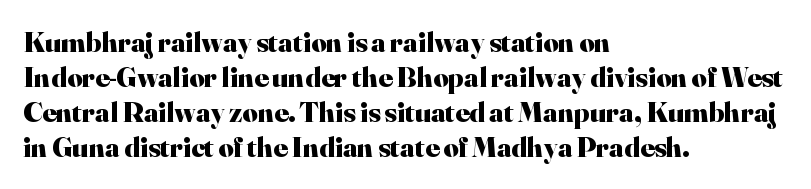
Q: Is the text bold? A: Yes.
Q: Is the text italic (slanted)? A: No, it is upright.
Q: Is the typeface a serif or a sans-serif typeface? A: Serif.
Q: Is the text underlined? A: No.
Q: How is the paragraph aligned? A: Left-aligned.
Q: Is the spacing between letters normal or unusually wide? A: Normal.
Q: Width (condensed, normal, or wide)? A: Normal.
Q: Stroke contrast? A: High.
Q: x-height? A: Small.
Q: Monospaced? A: No.
